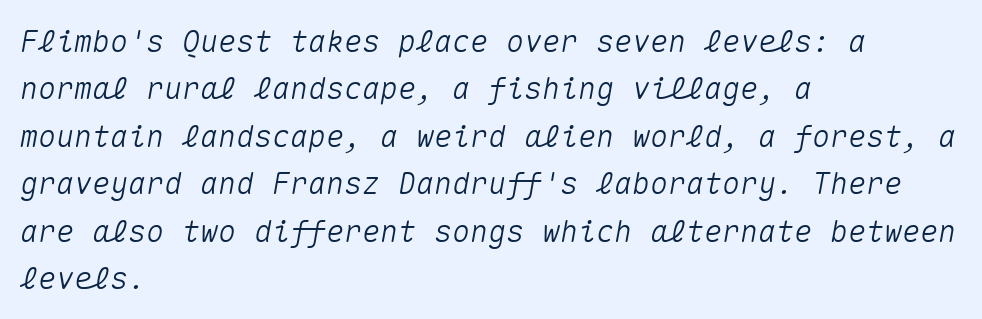
The image shows 30 px text type, italic (leaning right), monospaced; set left-aligned, normal line spacing (1.58x), normal letter spacing, not underlined; medium stroke contrast and a medium x-height.
